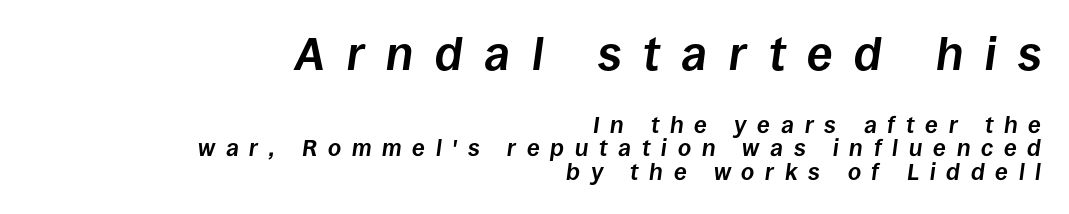
The image shows 46 px bold type, italic (leaning right); set right-aligned, tight line spacing (1.02x), unusually wide letter spacing (+0.47 em), not underlined; the first (top) block is 2.0x larger; low stroke contrast and a large x-height.
